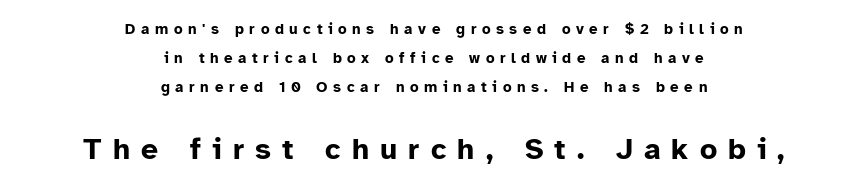
{"serif": "no", "italic": "no", "bold": "yes", "weight": "bold", "width": "normal", "stroke_contrast": "low", "x_height": "medium", "monospaced": "no", "underline": "no", "align": "center", "line_spacing": "loose", "line_spacing_ratio": 1.94, "letter_spacing": "wide", "letter_spacing_em": 0.37, "larger_block": "second", "size_ratio": 2.0, "glyph_px": 30}
